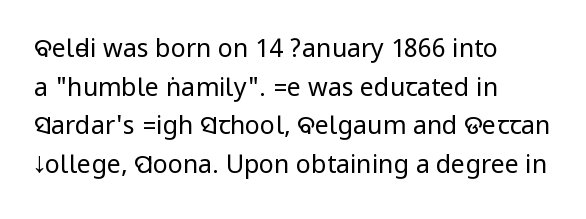
Q: Is the text bold? A: No.
Q: Is the text italic (slanted)? A: No, it is upright.
Q: Is the text underlined? A: No.
Q: How is the paragraph aligned? A: Left-aligned.
Q: Is the spacing between letters normal or unusually wide? A: Normal.
Q: Is the spacing between lines tight, normal or loose? A: Normal.
